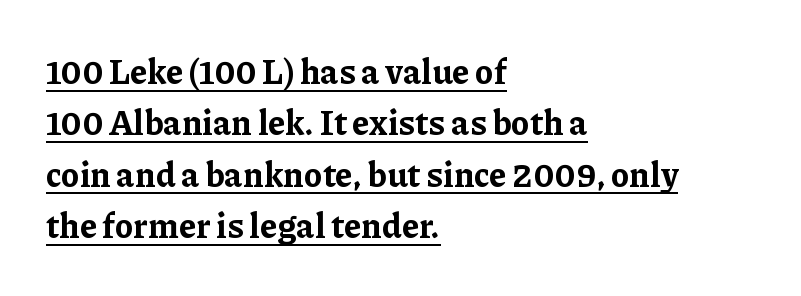
{"serif": "yes", "italic": "no", "bold": "yes", "weight": "bold", "width": "normal", "stroke_contrast": "low", "x_height": "medium", "monospaced": "no", "underline": "yes", "align": "left", "line_spacing": "normal", "line_spacing_ratio": 1.51, "letter_spacing": "normal", "letter_spacing_em": 0.0, "glyph_px": 34}
